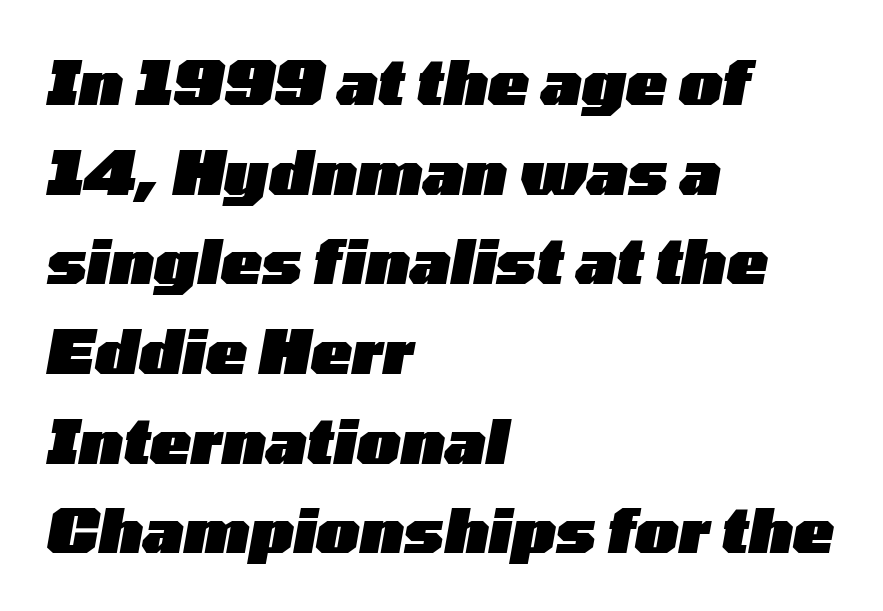
{"italic": "yes", "lean": "right", "slant_degrees": 10, "bold": "yes", "weight": "heavy", "width": "wide", "stroke_contrast": "low", "x_height": "medium", "monospaced": "no", "underline": "no", "align": "left", "line_spacing": "normal", "line_spacing_ratio": 1.47, "letter_spacing": "normal", "letter_spacing_em": 0.0, "glyph_px": 61}
